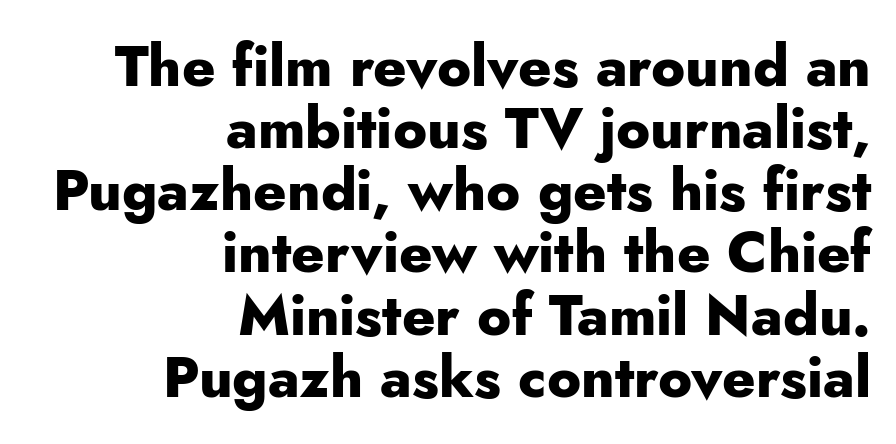
The image shows 57 px heavy sans-serif type, upright; set right-aligned, tight line spacing (1.09x), normal letter spacing, not underlined; low stroke contrast and a small x-height.
